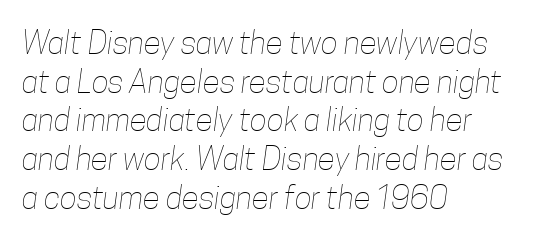
Q: Is the text bold? A: No.
Q: Is the text underlined? A: No.
Q: How is the paragraph aligned? A: Left-aligned.
Q: Is the spacing between letters normal or unusually wide? A: Normal.
Q: Width (condensed, normal, or wide)? A: Condensed.
Q: Stroke contrast? A: Low.
Q: x-height? A: Medium.
Q: Monospaced? A: No.
